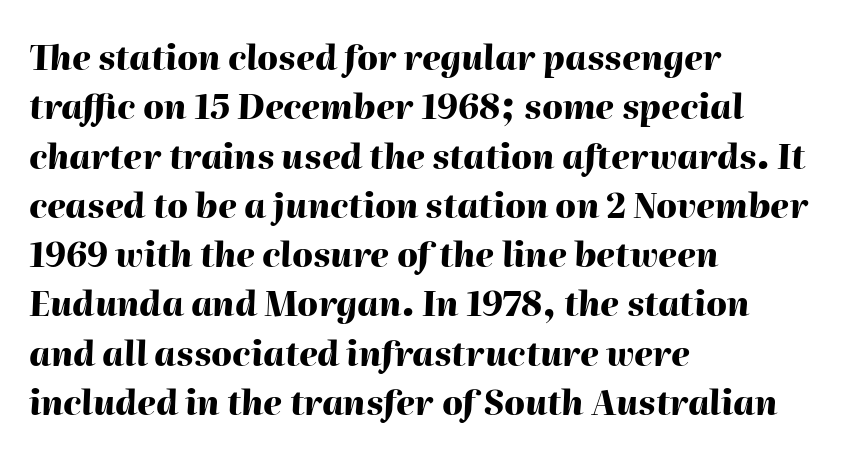
What's the leading like? Ordinary, nothing unusual. Line beginnings align vertically; line endings do not. A typesetter would call this proportional, since set widths differ per character. Glyph-to-glyph distance matches everyday printed text.
